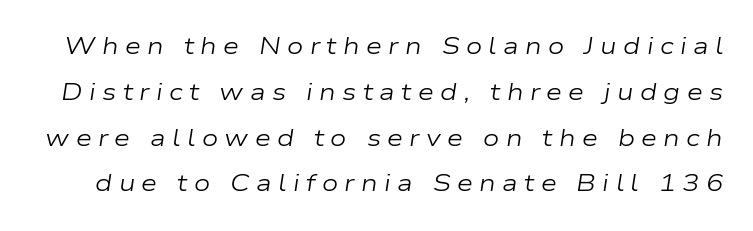
Spacing between characters has been opened up far beyond the box default. There's an unmistakable incline to the writing here. Decoration check: the copy has no underline. The strokes are not fattened; the text isn't bold. Summary of vertical rhythm: relaxed, with wide interline spacing.
